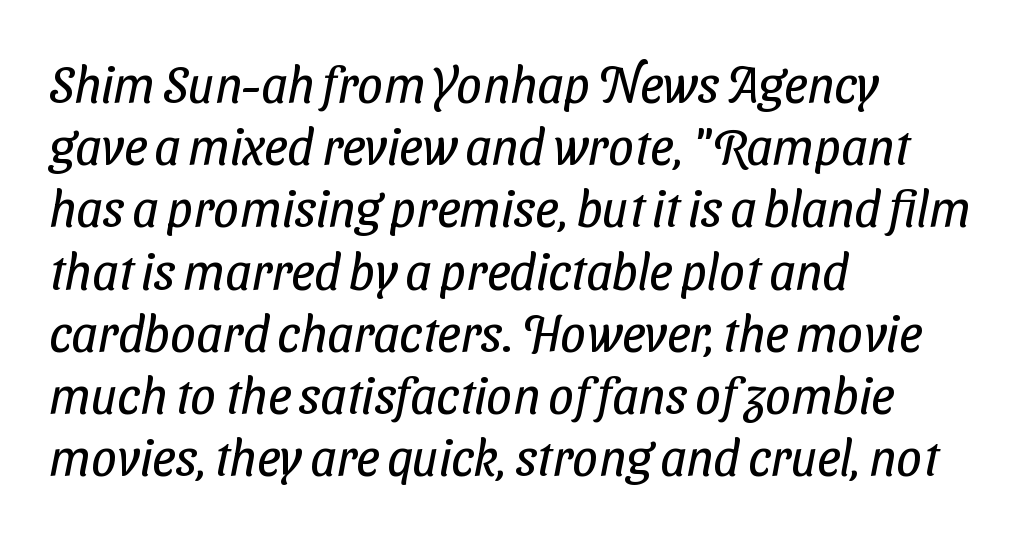
Q: Is the text bold? A: No.
Q: Is the typeface a serif or a sans-serif typeface? A: Sans-serif.
Q: Is the text underlined? A: No.
Q: How is the paragraph aligned? A: Left-aligned.
Q: Is the spacing between letters normal or unusually wide? A: Normal.
Q: Width (condensed, normal, or wide)? A: Condensed.
Q: Stroke contrast? A: Low.
Q: x-height? A: Medium.
Q: Monospaced? A: No.
